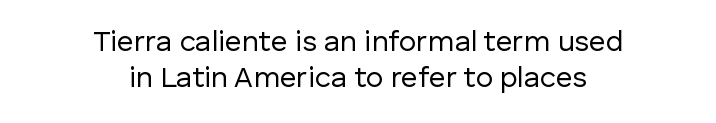
{"serif": "no", "italic": "no", "bold": "no", "weight": "regular", "width": "normal", "stroke_contrast": "low", "x_height": "medium", "monospaced": "no", "underline": "no", "align": "center", "line_spacing": "normal", "line_spacing_ratio": 1.25, "letter_spacing": "normal", "letter_spacing_em": 0.0, "glyph_px": 29}
